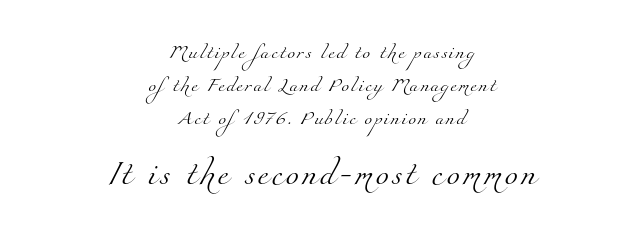
The image shows 24 px text type; set centered, loose line spacing (2.35x), not underlined; the second (bottom) block is 1.71x larger.
